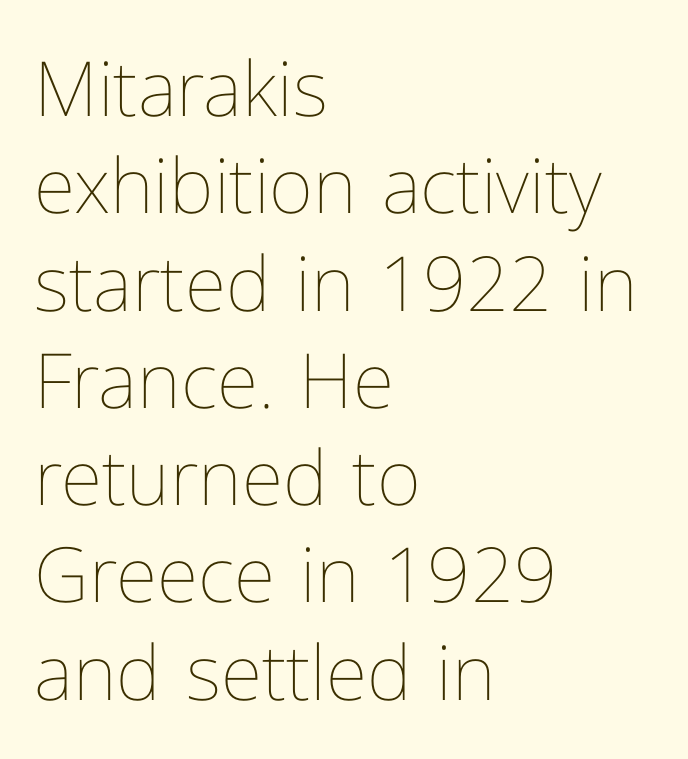
The image shows 76 px thin type, upright; set left-aligned, normal line spacing (1.28x), normal letter spacing, not underlined; low stroke contrast and a medium x-height.
